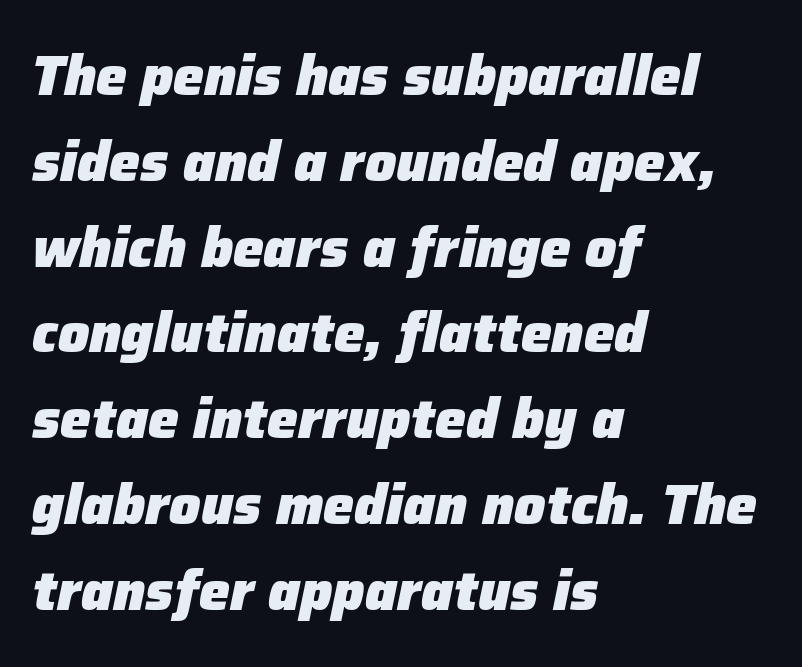
These lines stack with their left ends in a neat column. Looks like regular typesetting: each glyph gets only the width it needs. The designer left line spacing at the default. Letters rest on an invisible, unmarked baseline. A full-strength bold gives these letters their thick strokes. The horizontal fit of the characters is conventional and even.
